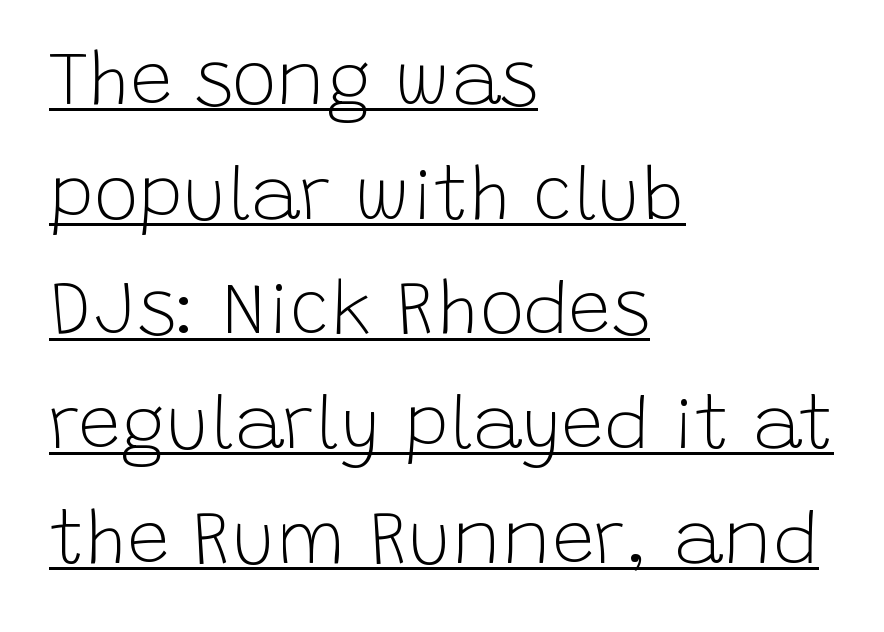
The image shows 75 px light sans-serif type, upright; set left-aligned, normal line spacing (1.53x), normal letter spacing, underlined; low stroke contrast and a large x-height.
